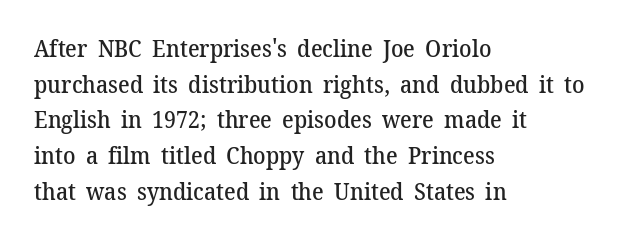
Q: Is the text bold? A: Semi-bold.
Q: Is the text italic (slanted)? A: No, it is upright.
Q: Is the text underlined? A: No.
Q: How is the paragraph aligned? A: Left-aligned.
Q: Is the spacing between letters normal or unusually wide? A: Normal.
Q: Is the spacing between lines tight, normal or loose? A: Normal.
